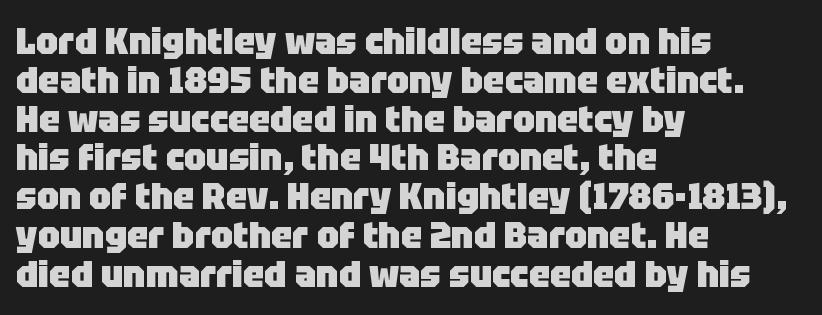
{"serif": "no", "italic": "no", "bold": "yes", "weight": "heavy", "width": "normal", "stroke_contrast": "low", "x_height": "large", "monospaced": "no", "underline": "no", "align": "left", "line_spacing": "tight", "line_spacing_ratio": 1.02, "letter_spacing": "normal", "letter_spacing_em": 0.0, "glyph_px": 38}
